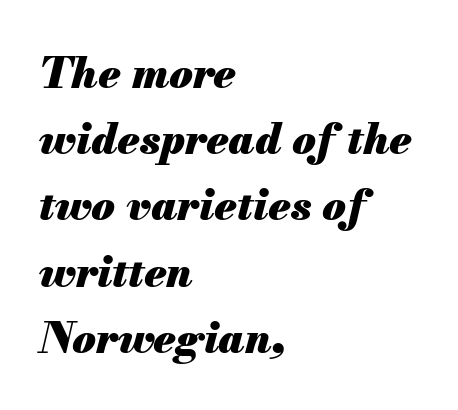
The image shows 43 px heavy type, italic (leaning right); set left-aligned, normal line spacing (1.54x), normal letter spacing, not underlined; medium stroke contrast and a small x-height.
